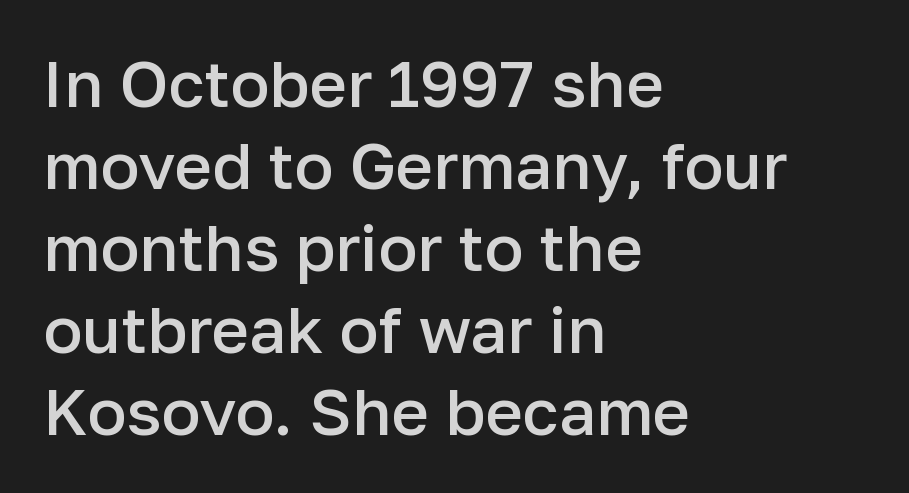
Q: Is the text bold? A: Semi-bold.
Q: Is the text italic (slanted)? A: No, it is upright.
Q: Is the typeface a serif or a sans-serif typeface? A: Sans-serif.
Q: Is the text underlined? A: No.
Q: How is the paragraph aligned? A: Left-aligned.
Q: Is the spacing between letters normal or unusually wide? A: Normal.
Q: Is the spacing between lines tight, normal or loose? A: Normal.
Q: Width (condensed, normal, or wide)? A: Normal.
Q: Stroke contrast? A: Low.
Q: x-height? A: Medium.
Q: Monospaced? A: No.
